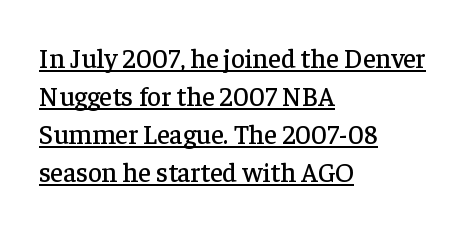
{"italic": "no", "underline": "yes", "align": "left", "line_spacing": "normal", "line_spacing_ratio": 1.41, "letter_spacing": "normal", "letter_spacing_em": 0.0, "glyph_px": 27}
